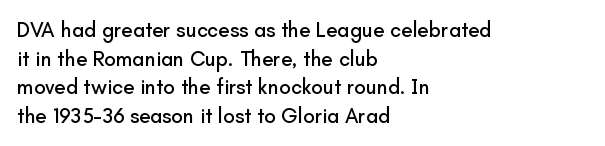
{"italic": "no", "underline": "no", "align": "left", "line_spacing": "normal", "line_spacing_ratio": 1.36, "letter_spacing": "normal", "letter_spacing_em": 0.0, "glyph_px": 21}
